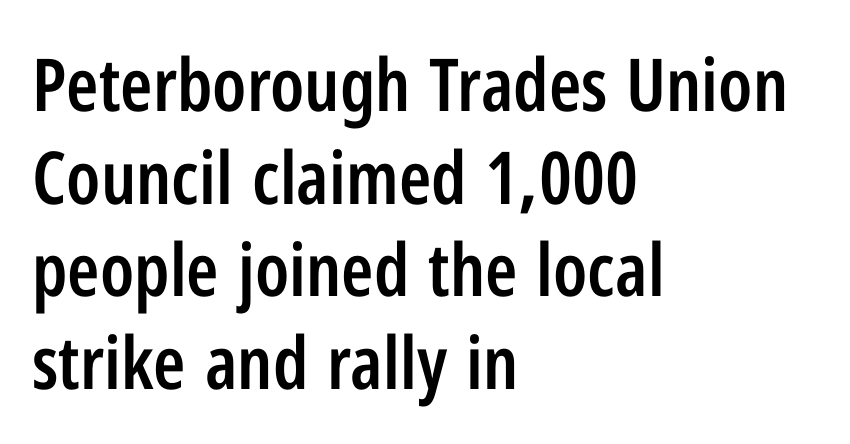
The lines are quadded left. The characters look somewhat weighty, a semibold short of true bold. A clean baseline with only descenders dipping below it. When letters stand straight like this, we call the style roman or upright.
